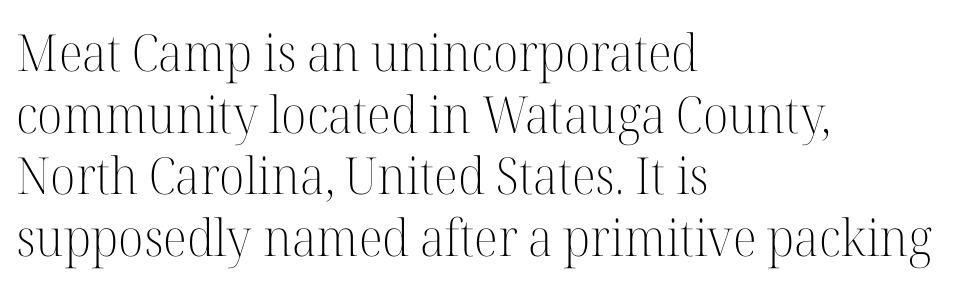
Nobody touched the tracking dial on this one. A bare baseline throughout the passage. A roman cut, with each character standing at attention. Nothing heavy about these letters — not bold at all.
